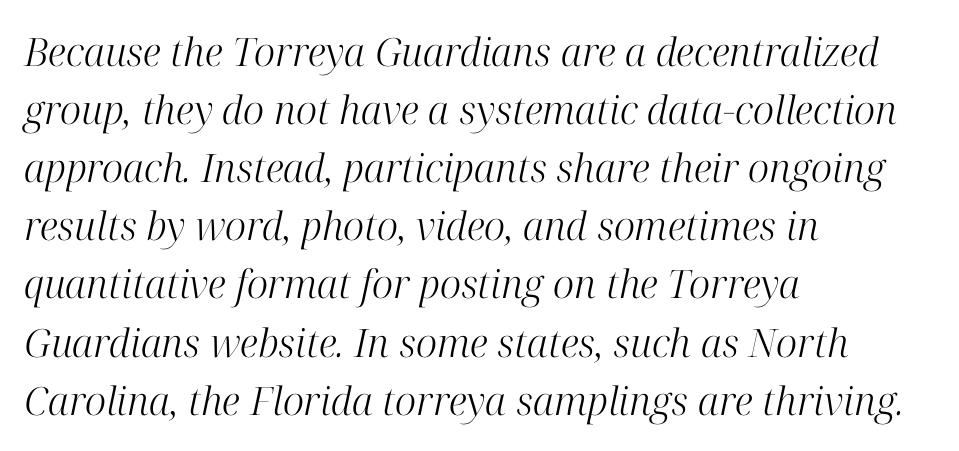
The image shows 39 px light serif type, italic (leaning right); set left-aligned, normal line spacing (1.49x), normal letter spacing, not underlined; high stroke contrast and a medium x-height.
